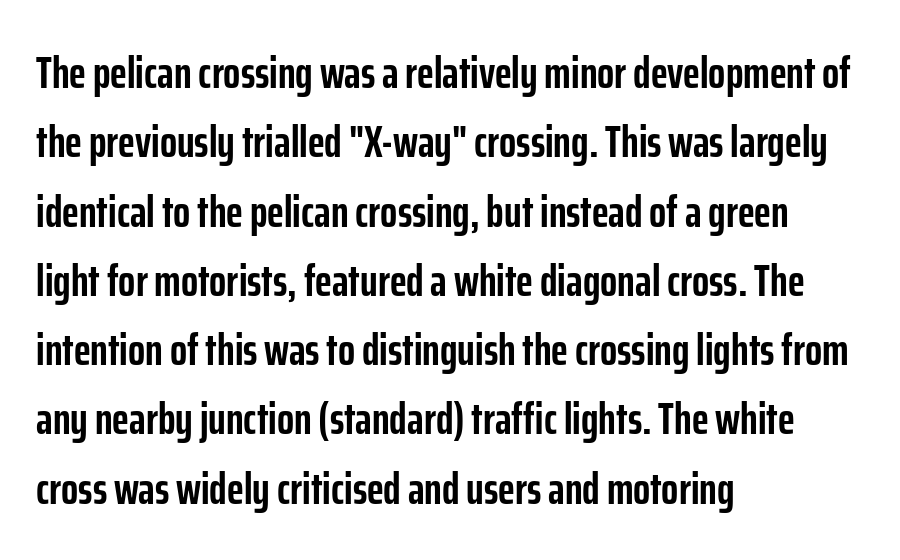
Q: Is the text bold? A: Yes.
Q: Is the text italic (slanted)? A: No, it is upright.
Q: Is the typeface a serif or a sans-serif typeface? A: Sans-serif.
Q: Is the text underlined? A: No.
Q: How is the paragraph aligned? A: Left-aligned.
Q: Is the spacing between letters normal or unusually wide? A: Normal.
Q: Is the spacing between lines tight, normal or loose? A: Normal.
Q: Width (condensed, normal, or wide)? A: Condensed.
Q: Stroke contrast? A: Low.
Q: x-height? A: Medium.
Q: Monospaced? A: No.
